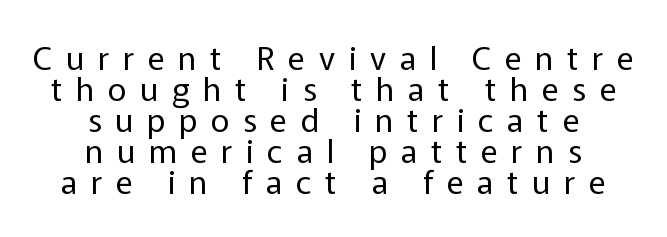
The image shows 32 px regular-weight sans-serif type, upright; set centered, tight line spacing (0.97x), unusually wide letter spacing (+0.43 em), not underlined; low stroke contrast and a medium x-height.
